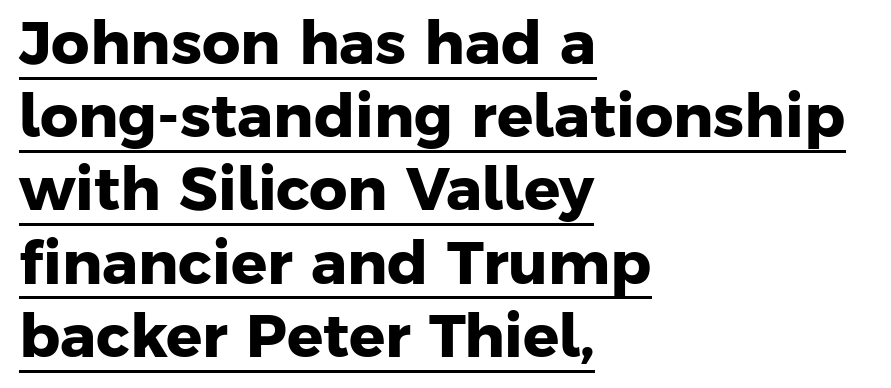
{"serif": "no", "bold": "yes", "weight": "heavy", "width": "normal", "stroke_contrast": "low", "x_height": "medium", "monospaced": "no", "underline": "yes", "align": "left", "line_spacing_ratio": 1.22, "letter_spacing": "normal", "letter_spacing_em": 0.0, "glyph_px": 60}
